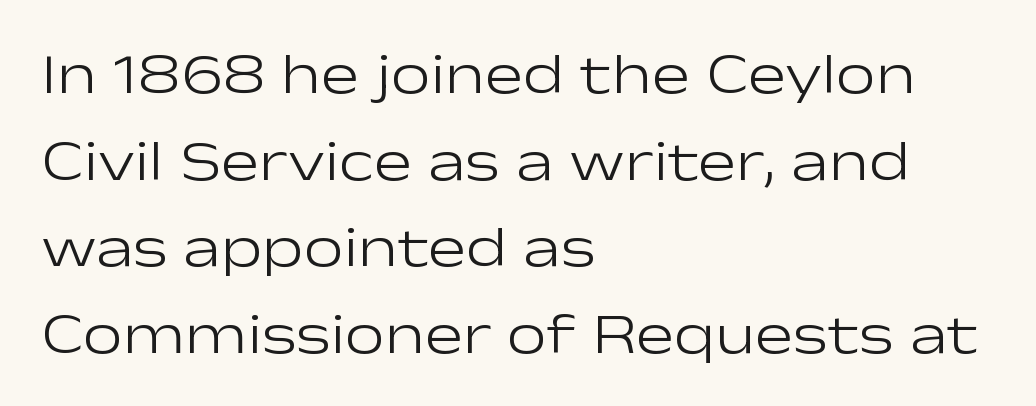
The image shows 57 px light, wide sans-serif type, upright; set left-aligned, normal line spacing (1.52x), normal letter spacing, not underlined; low stroke contrast and a medium x-height.
